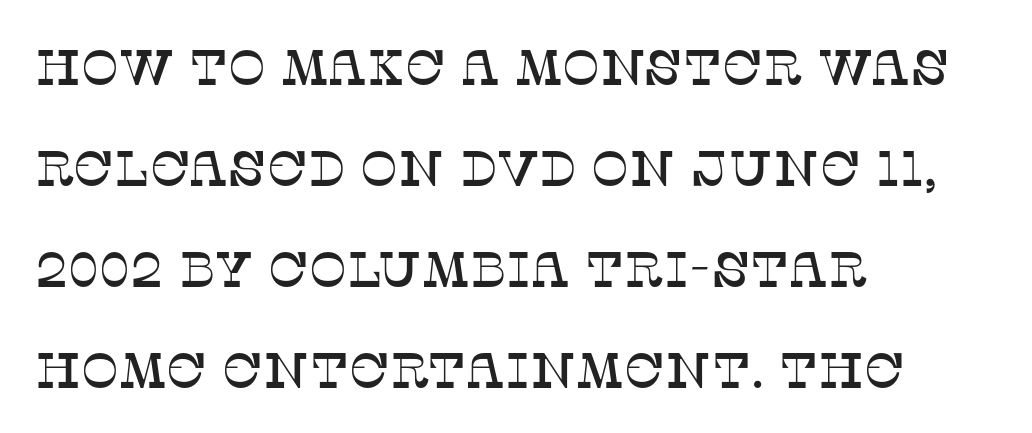
Q: Is the text italic (slanted)? A: No, it is upright.
Q: Is the typeface a serif or a sans-serif typeface? A: Serif.
Q: Is the text underlined? A: No.
Q: How is the paragraph aligned? A: Left-aligned.
Q: Is the spacing between letters normal or unusually wide? A: Normal.
Q: Is the spacing between lines tight, normal or loose? A: Loose.
Q: Width (condensed, normal, or wide)? A: Normal.
Q: Stroke contrast? A: Low.
Q: x-height? A: Large.
Q: Monospaced? A: No.
